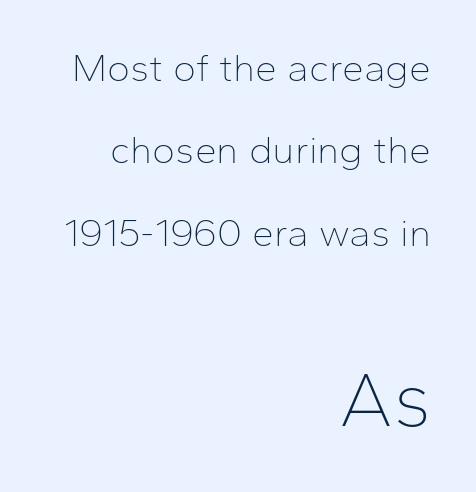
{"serif": "no", "italic": "no", "bold": "no", "weight": "thin", "width": "normal", "stroke_contrast": "low", "x_height": "medium", "monospaced": "no", "underline": "no", "align": "right", "line_spacing": "loose", "line_spacing_ratio": 2.11, "letter_spacing": "normal", "letter_spacing_em": 0.0, "larger_block": "second", "size_ratio": 2.0, "glyph_px": 78}
